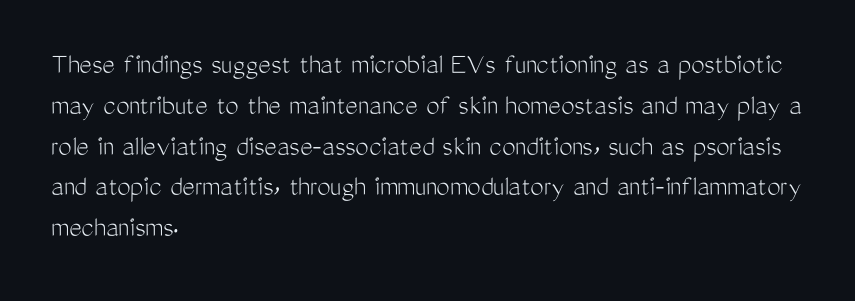
The image shows 30 px light, condensed sans-serif type, upright; set left-aligned, normal line spacing (1.36x), normal letter spacing, not underlined; medium stroke contrast and a medium x-height.
